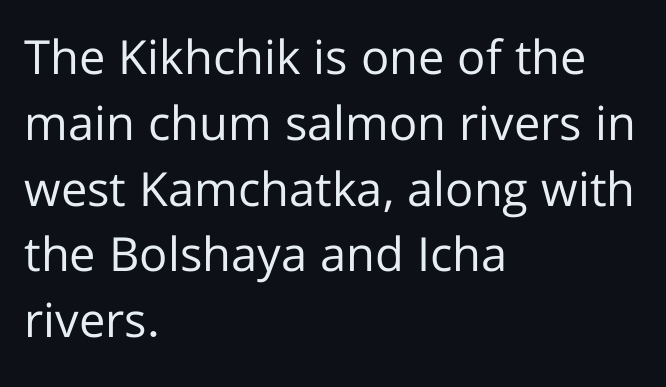
The image shows 47 px regular-weight sans-serif type, upright; set left-aligned, normal line spacing (1.4x), normal letter spacing, not underlined; low stroke contrast and a medium x-height.
